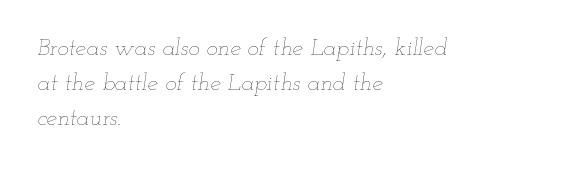
The image shows 24 px text type, italic (leaning right); set left-aligned, normal line spacing (1.46x), normal letter spacing, not underlined.
